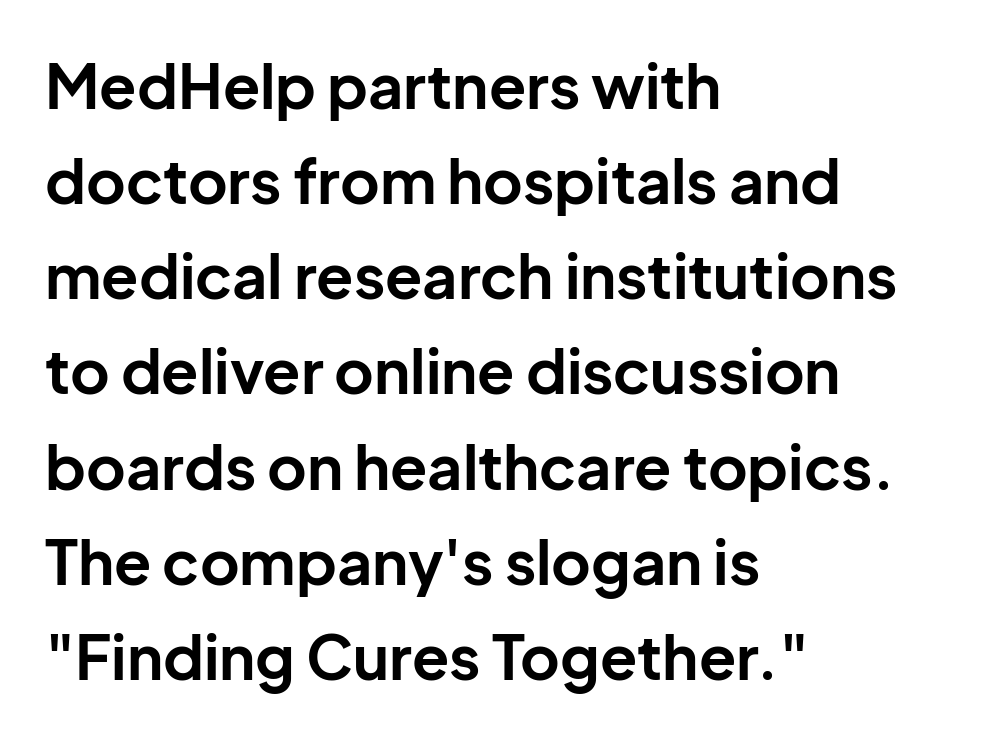
Q: Is the text bold? A: Yes.
Q: Is the text italic (slanted)? A: No, it is upright.
Q: Is the typeface a serif or a sans-serif typeface? A: Sans-serif.
Q: Is the text underlined? A: No.
Q: How is the paragraph aligned? A: Left-aligned.
Q: Is the spacing between letters normal or unusually wide? A: Normal.
Q: Is the spacing between lines tight, normal or loose? A: Normal.
Q: Width (condensed, normal, or wide)? A: Normal.
Q: Stroke contrast? A: Low.
Q: x-height? A: Medium.
Q: Monospaced? A: No.
